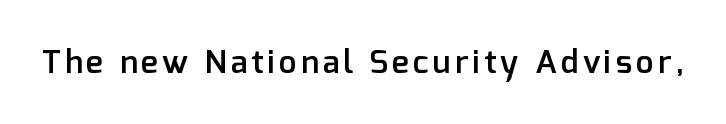
The image shows 32 px semibold sans-serif type, upright; set not underlined; low stroke contrast and a medium x-height.
